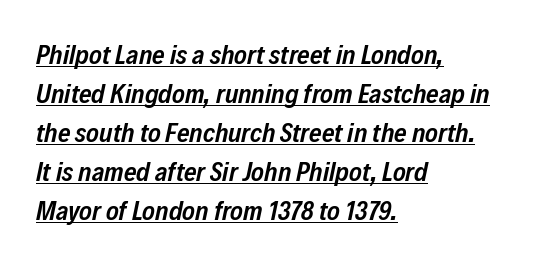
Students, observe the line beneath the letters — that is underlining. The rows are spaced the way most documents space them. Firm but not heavy-handed strokes: this text is semibold. Line starts are locked; line ends wander.
